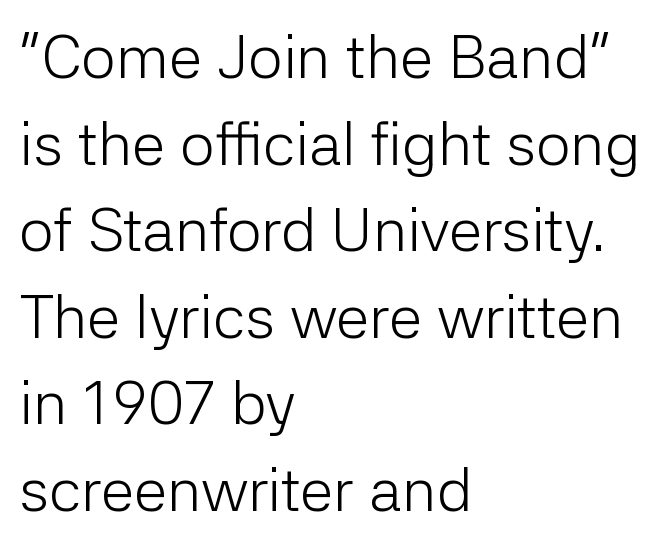
Note the varied advance widths — an 'i' is clearly narrower than an 'm'. The font sits on the lighter half of the weight spectrum, regular included. Characters follow at the spacing the type designer built in. Check under the words: just untouched page.
